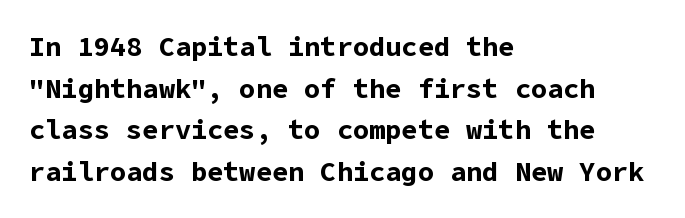
This sample keeps an unexceptional amount of space between lines. Which margin do the lines hug? The left one — the right edge is uneven. The specimen omits any rule beneath the text block's lines. Students, note that the glyphs here touch the page at normal intervals. This is heavy type, rendered in bold.
